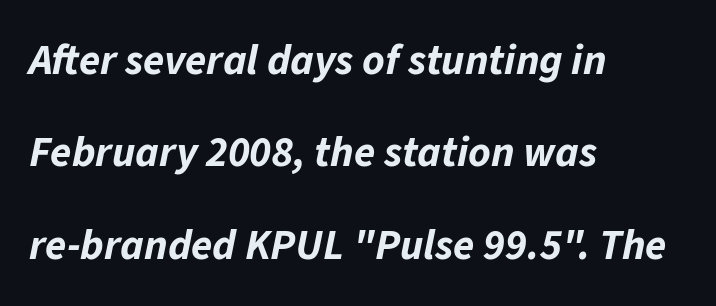
The image shows 43 px bold type, italic (leaning right); set left-aligned, loose line spacing (2.15x), normal letter spacing, not underlined; low stroke contrast and a medium x-height.
